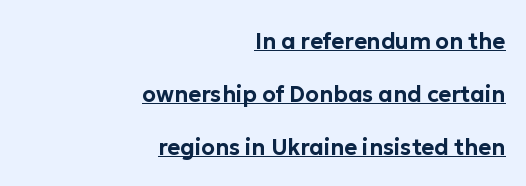
{"italic": "no", "underline": "yes", "align": "right", "line_spacing": "loose", "line_spacing_ratio": 2.41, "letter_spacing": "normal", "letter_spacing_em": 0.0, "glyph_px": 22}
